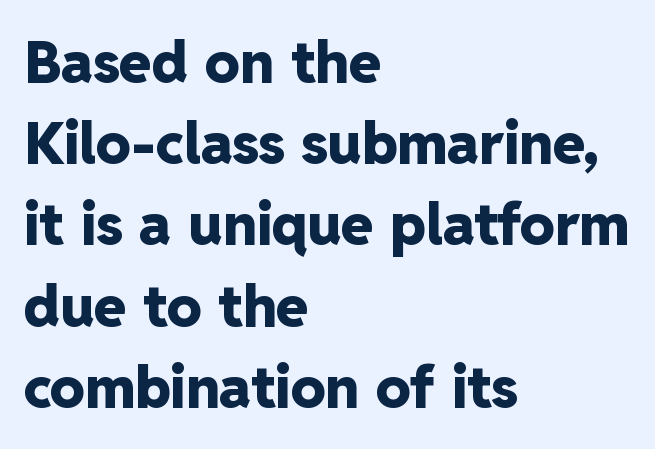
Q: Is the text bold? A: Yes.
Q: Is the text italic (slanted)? A: No, it is upright.
Q: Is the typeface a serif or a sans-serif typeface? A: Sans-serif.
Q: Is the text underlined? A: No.
Q: How is the paragraph aligned? A: Left-aligned.
Q: Is the spacing between letters normal or unusually wide? A: Normal.
Q: Is the spacing between lines tight, normal or loose? A: Normal.
Q: Width (condensed, normal, or wide)? A: Normal.
Q: Stroke contrast? A: Low.
Q: x-height? A: Medium.
Q: Monospaced? A: No.
